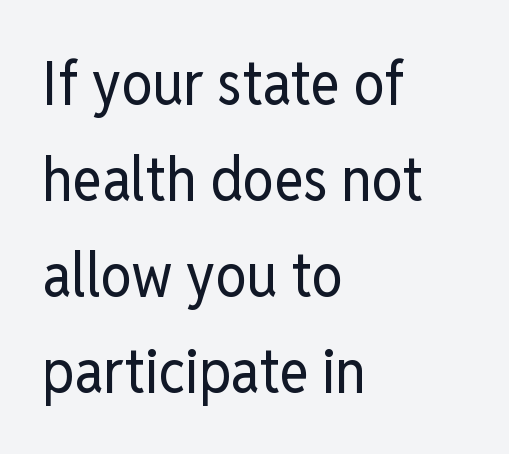
The image shows 62 px regular-weight, condensed sans-serif type, upright; set left-aligned, normal line spacing (1.55x), normal letter spacing, not underlined; low stroke contrast and a medium x-height.
